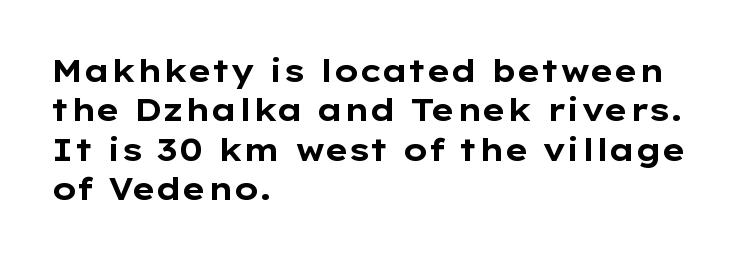
The image shows 31 px bold, wide sans-serif type, upright; set left-aligned, normal line spacing (1.27x), normal letter spacing, not underlined; low stroke contrast and a medium x-height.
